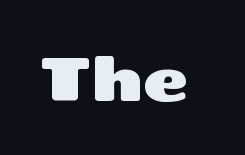
{"serif": "no", "italic": "no", "width": "wide", "stroke_contrast": "medium", "x_height": "medium", "monospaced": "no", "underline": "no", "letter_spacing": "normal", "letter_spacing_em": 0.0, "glyph_px": 61}
